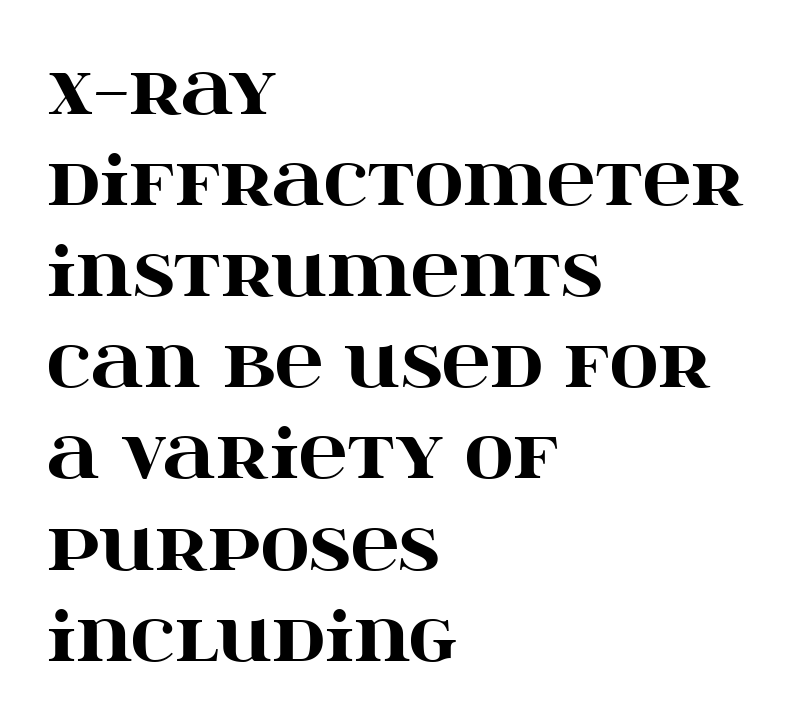
Q: Is the text bold? A: Yes.
Q: Is the text italic (slanted)? A: No, it is upright.
Q: Is the typeface a serif or a sans-serif typeface? A: Serif.
Q: Is the text underlined? A: No.
Q: How is the paragraph aligned? A: Left-aligned.
Q: Is the spacing between letters normal or unusually wide? A: Normal.
Q: Is the spacing between lines tight, normal or loose? A: Normal.
Q: Width (condensed, normal, or wide)? A: Wide.
Q: Stroke contrast? A: High.
Q: x-height? A: Large.
Q: Monospaced? A: No.
